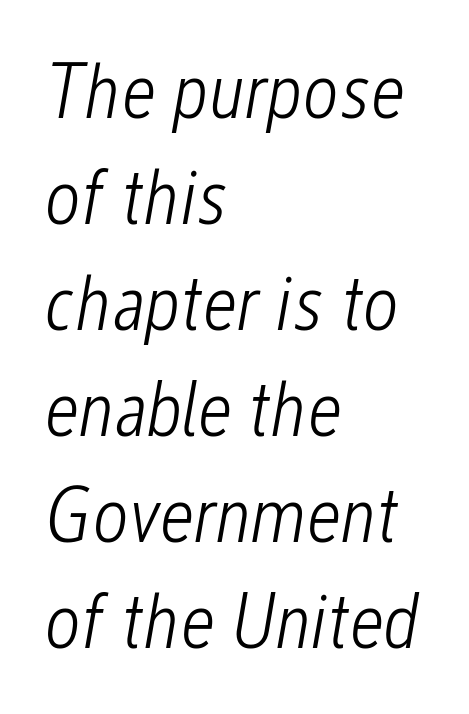
{"italic": "yes", "lean": "right", "slant_degrees": 12, "bold": "no", "weight": "light", "width": "condensed", "stroke_contrast": "low", "x_height": "medium", "monospaced": "no", "underline": "no", "align": "left", "line_spacing": "normal", "line_spacing_ratio": 1.36, "letter_spacing": "normal", "letter_spacing_em": 0.0, "glyph_px": 78}
